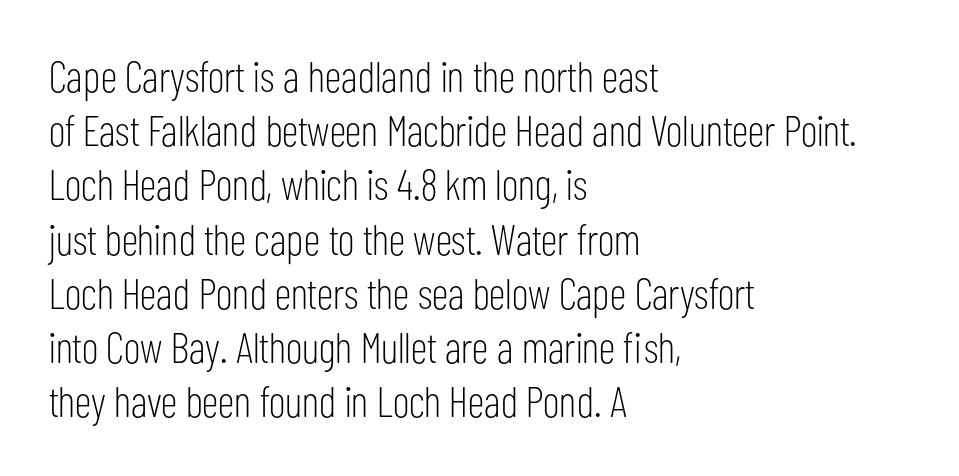
Designer's note — italics off, roman on. The text block is weighted toward the left margin, trailing off unevenly rightward. Think of a printed novel: that variable character pitch is what you see here. This rendering employs a face without finishing strokes, i.e., a sans-serif.
